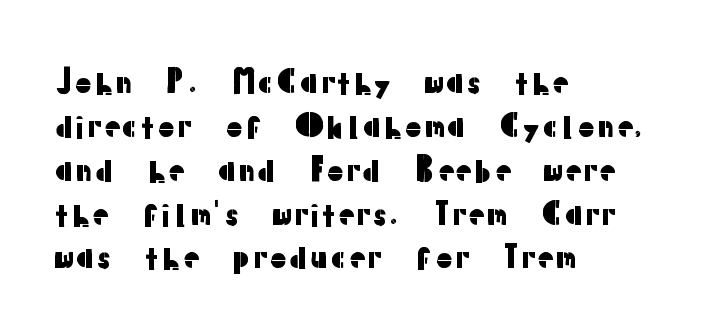
{"serif": "no", "italic": "no", "width": "normal", "stroke_contrast": "low", "x_height": "medium", "monospaced": "no", "underline": "no", "align": "left", "line_spacing": "normal", "line_spacing_ratio": 1.37, "letter_spacing": "normal", "letter_spacing_em": 0.0, "glyph_px": 32}
